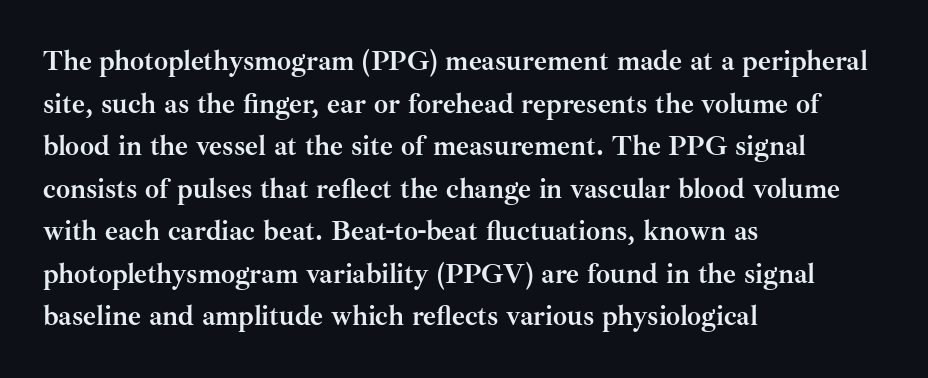
{"serif": "yes", "italic": "no", "bold": "yes", "weight": "semibold", "width": "normal", "stroke_contrast": "medium", "x_height": "small", "monospaced": "no", "underline": "no", "align": "left", "line_spacing": "normal", "line_spacing_ratio": 1.52, "letter_spacing": "normal", "letter_spacing_em": 0.0, "glyph_px": 28}
